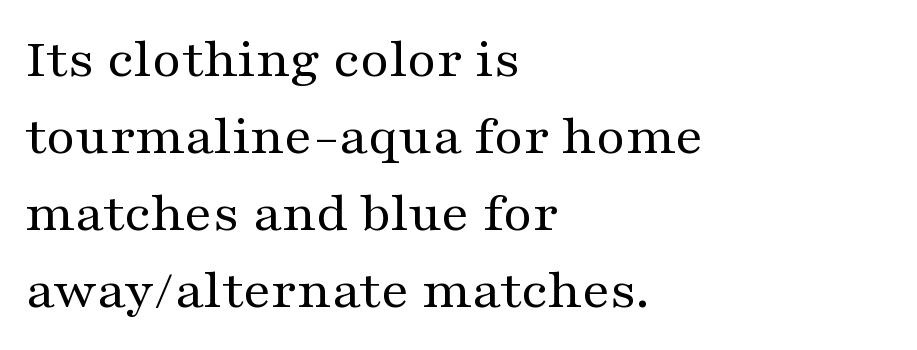
The image shows 57 px regular-weight, wide serif type, upright; set left-aligned, normal line spacing (1.35x), normal letter spacing, not underlined; medium stroke contrast and a medium x-height.
